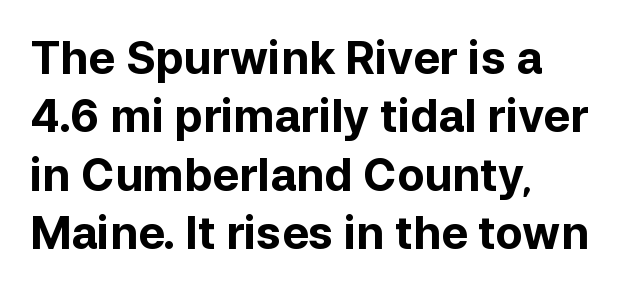
Q: Is the text bold? A: Yes.
Q: Is the text italic (slanted)? A: No, it is upright.
Q: Is the typeface a serif or a sans-serif typeface? A: Sans-serif.
Q: Is the text underlined? A: No.
Q: How is the paragraph aligned? A: Left-aligned.
Q: Is the spacing between letters normal or unusually wide? A: Normal.
Q: Is the spacing between lines tight, normal or loose? A: Normal.
Q: Width (condensed, normal, or wide)? A: Normal.
Q: Stroke contrast? A: Low.
Q: x-height? A: Medium.
Q: Monospaced? A: No.
